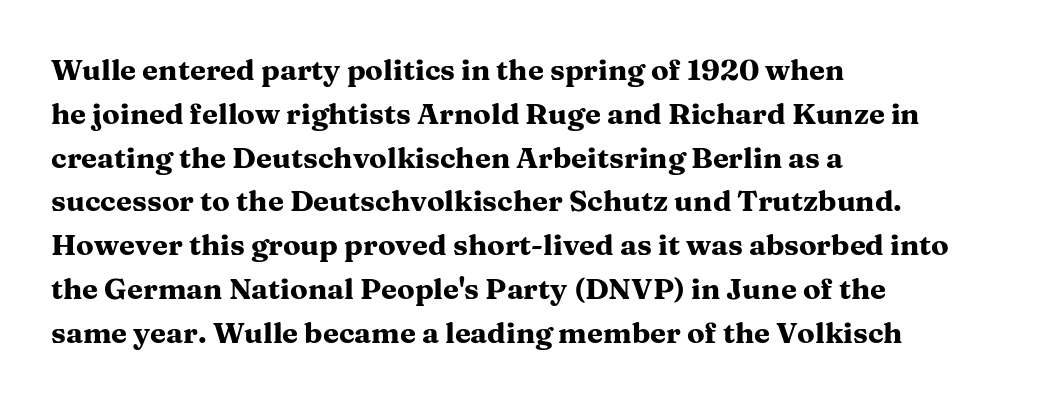
Nobody touched the tracking dial on this one. Typeset ragged right — the left edge is the straight one. Words float on clear page, feet unadorned. This is roman type, the default non-slanted kind.
